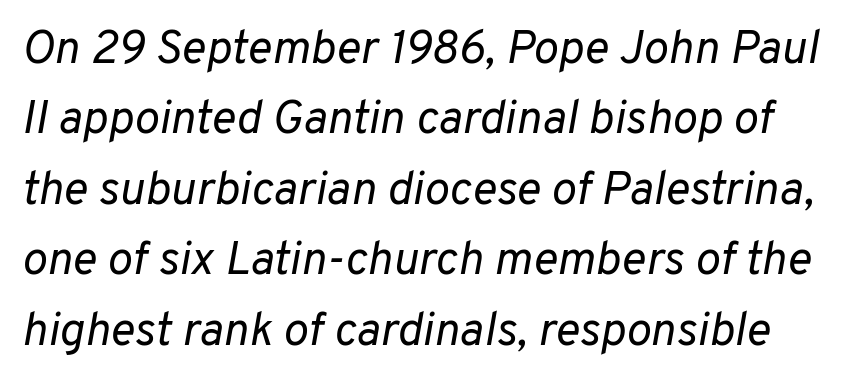
{"italic": "yes", "lean": "right", "slant_degrees": 10, "bold": "no", "weight": "regular", "width": "normal", "stroke_contrast": "low", "x_height": "medium", "monospaced": "no", "underline": "no", "line_spacing": "normal", "line_spacing_ratio": 1.5, "letter_spacing": "normal", "letter_spacing_em": 0.0, "glyph_px": 47}
